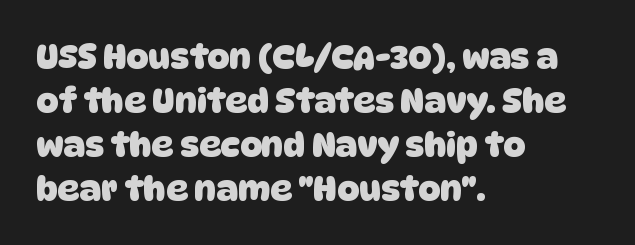
Q: Is the text bold? A: Yes.
Q: Is the typeface a serif or a sans-serif typeface? A: Sans-serif.
Q: Is the text underlined? A: No.
Q: How is the paragraph aligned? A: Left-aligned.
Q: Is the spacing between letters normal or unusually wide? A: Normal.
Q: Is the spacing between lines tight, normal or loose? A: Normal.
Q: Width (condensed, normal, or wide)? A: Normal.
Q: Stroke contrast? A: Low.
Q: x-height? A: Large.
Q: Monospaced? A: No.
